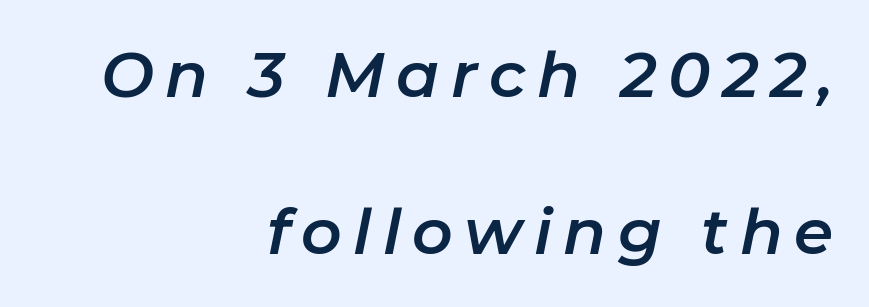
The rendering applies a slant to the glyphs. Proportional: the letters do not fall into vertical columns. Horizontal bands of white between lines are thick stripes. The passage shown is not underscored anywhere. Each line ends at the same right margin while the left side varies.
